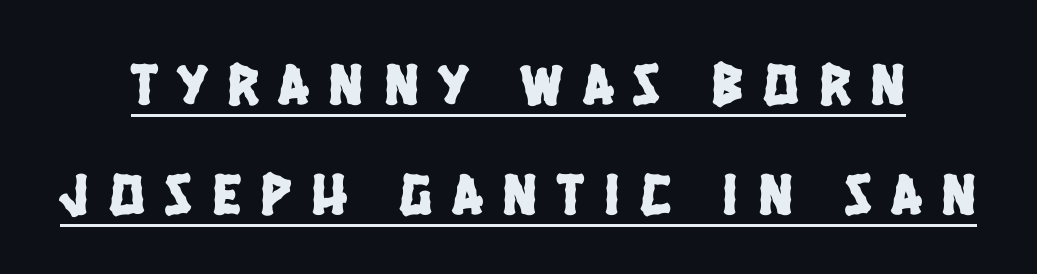
The image shows 59 px condensed sans-serif type; set line spacing 1.86x, unusually wide letter spacing (+0.34 em), underlined; low stroke contrast and a large x-height.
